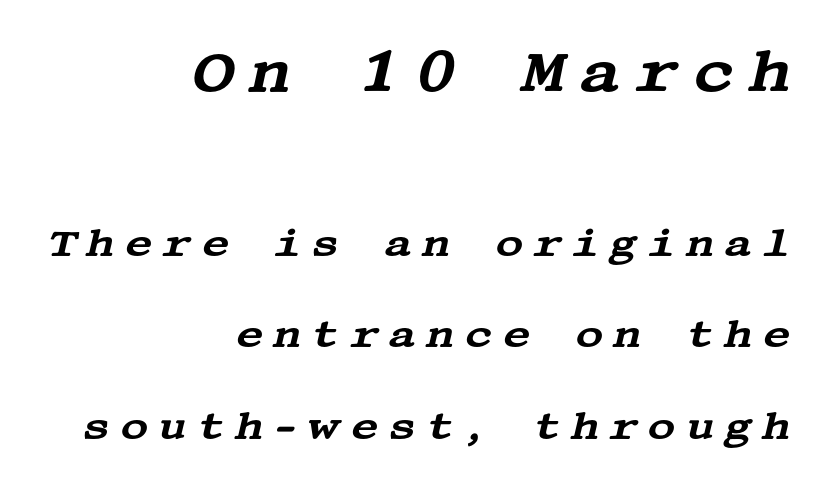
{"serif": "yes", "italic": "yes", "lean": "right", "slant_degrees": 13, "width": "wide", "stroke_contrast": "medium", "x_height": "large", "underline": "no", "align": "right", "line_spacing": "loose", "line_spacing_ratio": 2.34, "letter_spacing": "wide", "letter_spacing_em": 0.24, "larger_block": "first", "size_ratio": 1.49, "glyph_px": 58}
